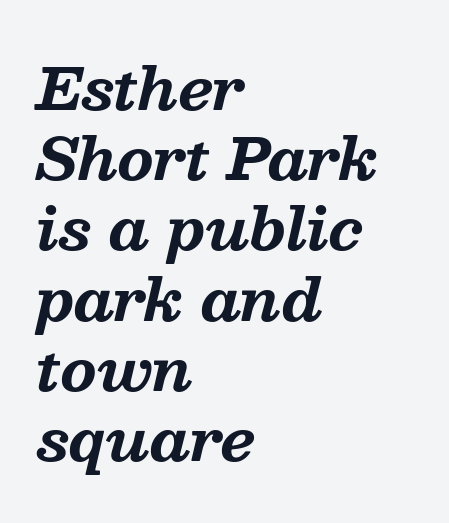
{"serif": "yes", "italic": "yes", "lean": "right", "slant_degrees": 13, "bold": "yes", "weight": "bold", "width": "normal", "stroke_contrast": "medium", "x_height": "medium", "monospaced": "no", "underline": "no", "align": "left", "line_spacing_ratio": 1.21, "letter_spacing": "normal", "letter_spacing_em": 0.0, "glyph_px": 58}
